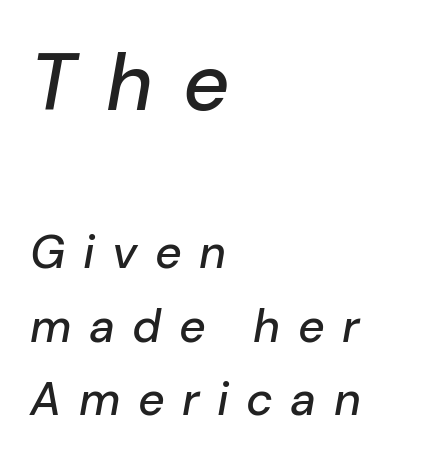
The image shows 80 px text type, italic (leaning right); set left-aligned, normal line spacing (1.6x), unusually wide letter spacing (+0.38 em), not underlined; the first (top) block is 1.74x larger; low stroke contrast and a medium x-height.
